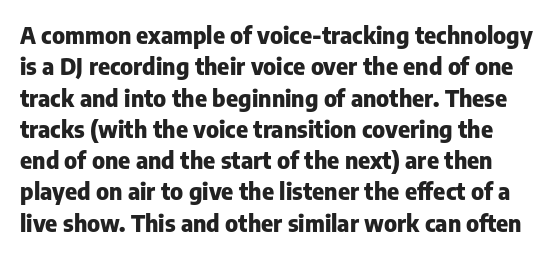
A clean baseline with only descenders dipping below it. Regular leading. Heavy-handed strokes throughout: this text is bold. The specimen reads as upright at a glance. Words appear dense and cohesive because spacing is normal.
